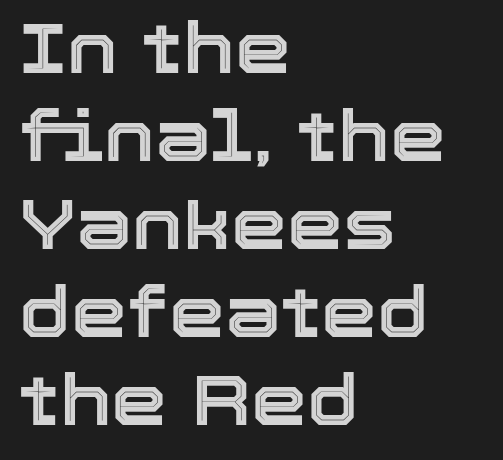
The image shows 71 px text type, upright; set left-aligned, line spacing 1.24x, normal letter spacing, not underlined; a medium x-height.
